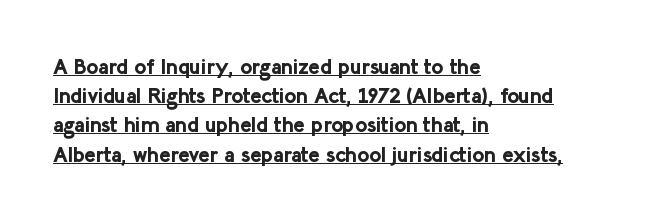
Q: Is the text bold? A: Yes.
Q: Is the text italic (slanted)? A: No, it is upright.
Q: Is the text underlined? A: Yes.
Q: How is the paragraph aligned? A: Left-aligned.
Q: Is the spacing between letters normal or unusually wide? A: Normal.
Q: Is the spacing between lines tight, normal or loose? A: Normal.
